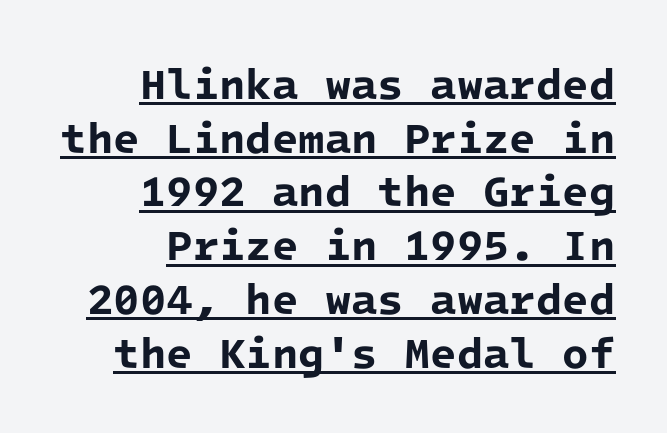
Spacing between characters is what you'd get straight out of the box. Every character here occupies the same horizontal width, giving the sample a typewriter-like rhythm. The rendering uses a bold face; every stroke is thick and dark. In terms of letterform style, serifs are entirely absent.
